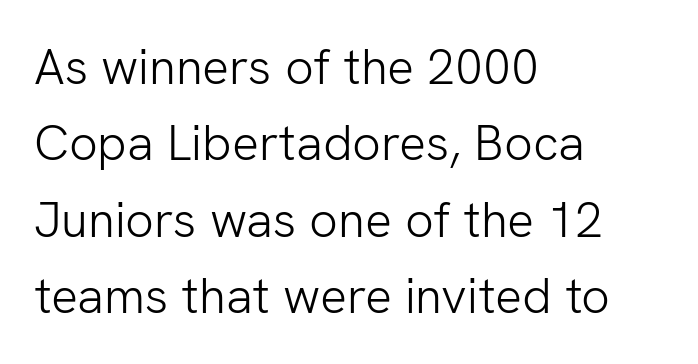
The image shows 50 px light sans-serif type, upright; set left-aligned, normal line spacing (1.53x), normal letter spacing, not underlined; low stroke contrast and a medium x-height.
